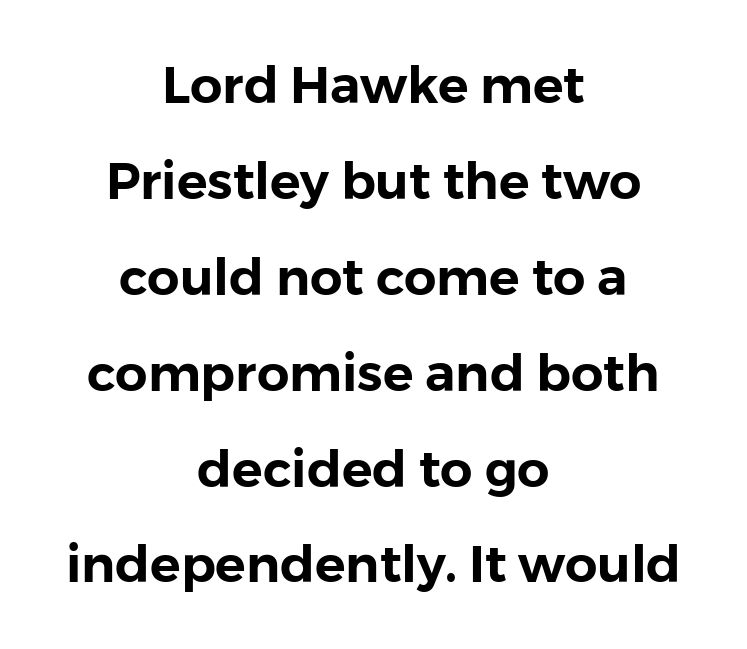
The image shows 51 px sans-serif type, upright; set centered, line spacing 1.88x, normal letter spacing, not underlined; a medium x-height.
